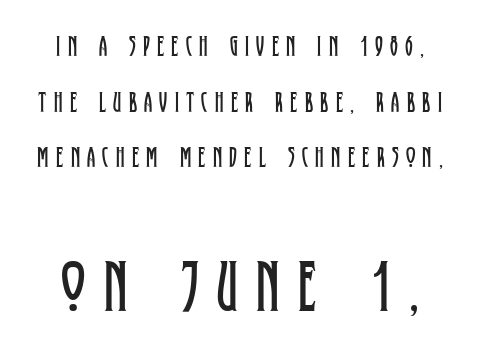
The passage shown is typeset with a serif family. Heaviness? Minimal to ordinary, like unemphasized prose. Display-style spreading of the glyphs; the letterfit is very open. Look at the glyph heights: the lower group is clearly the bigger setting.
